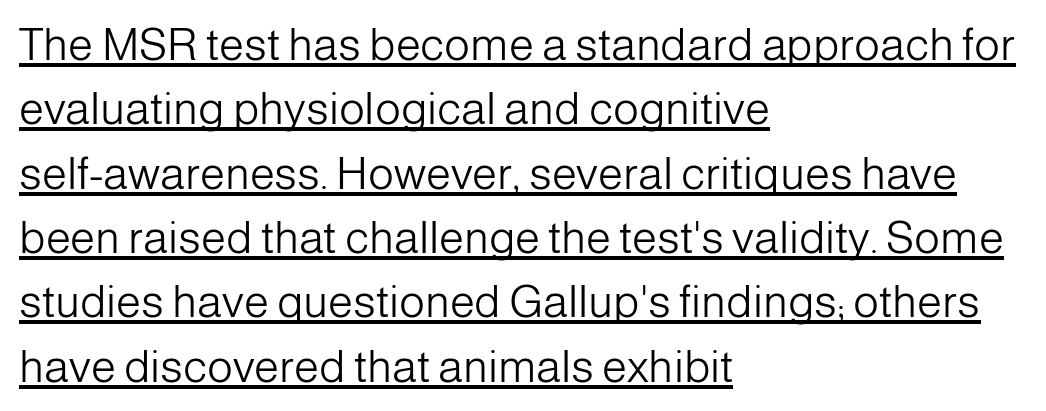
{"serif": "no", "italic": "no", "bold": "no", "weight": "light", "width": "normal", "stroke_contrast": "low", "x_height": "medium", "monospaced": "no", "underline": "yes", "align": "left", "line_spacing": "normal", "line_spacing_ratio": 1.43, "letter_spacing": "normal", "letter_spacing_em": 0.0, "glyph_px": 45}
